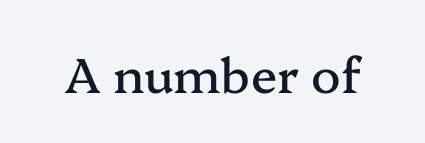
Q: Is the text italic (slanted)? A: No, it is upright.
Q: Is the typeface a serif or a sans-serif typeface? A: Serif.
Q: Is the text underlined? A: No.
Q: Is the spacing between letters normal or unusually wide? A: Normal.
Q: Width (condensed, normal, or wide)? A: Normal.
Q: Stroke contrast? A: Medium.
Q: x-height? A: Medium.
Q: Monospaced? A: No.
